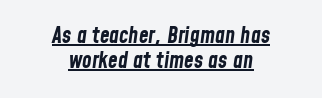
{"italic": "yes", "lean": "right", "slant_degrees": 8, "bold": "yes", "underline": "yes", "align": "center", "line_spacing": "tight", "line_spacing_ratio": 1.13, "letter_spacing": "normal", "letter_spacing_em": 0.0, "glyph_px": 22}
